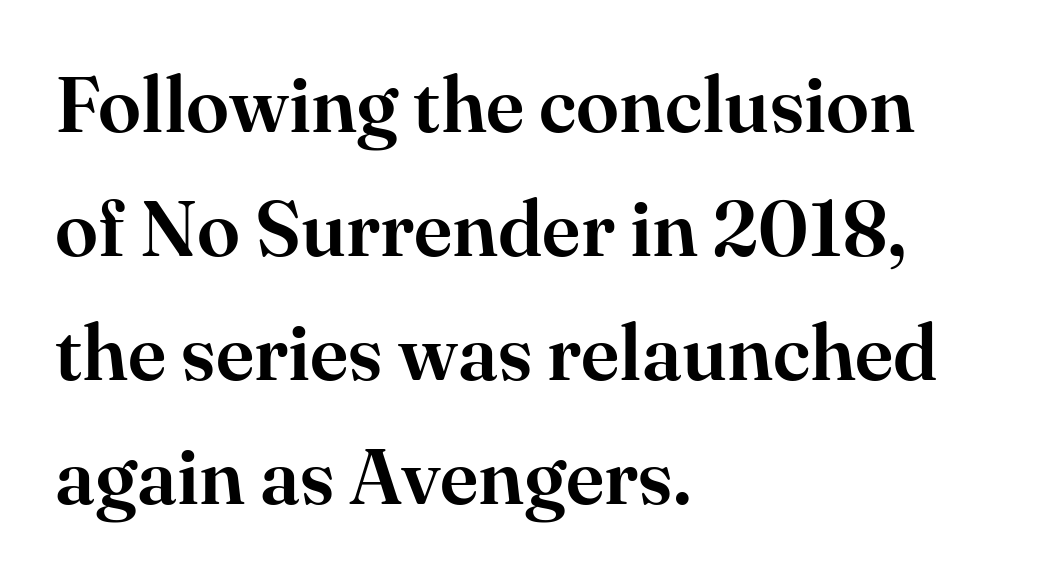
{"serif": "yes", "italic": "no", "width": "normal", "stroke_contrast": "high", "x_height": "small", "monospaced": "no", "underline": "no", "align": "left", "line_spacing": "normal", "line_spacing_ratio": 1.59, "letter_spacing": "normal", "letter_spacing_em": 0.0, "glyph_px": 78}
